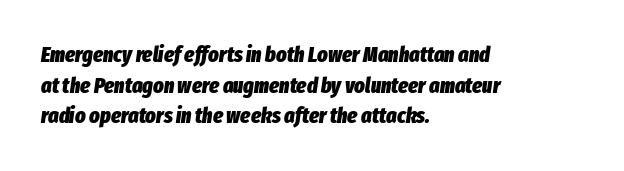
The image shows 22 px bold type, italic (leaning right); set left-aligned, normal line spacing (1.39x), normal letter spacing, not underlined.
